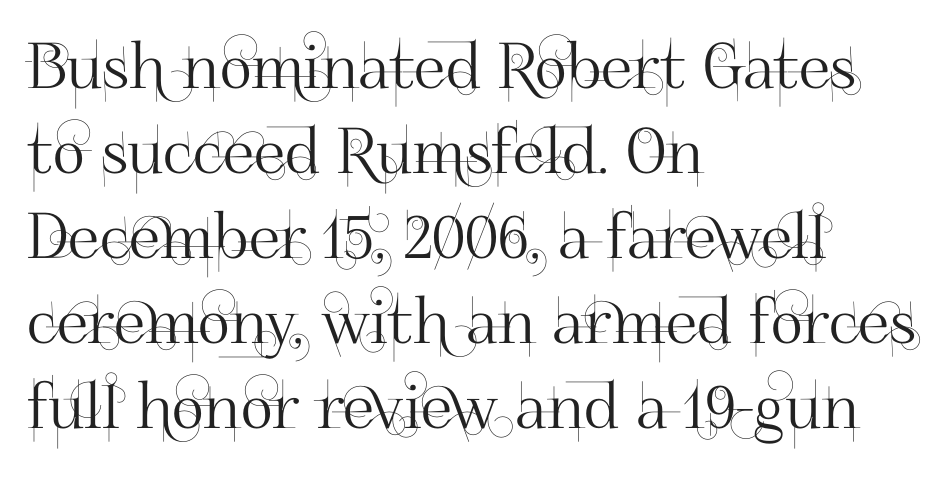
Does the leading feel generous? No, just average. The letters carry no serifs — their stems end cleanly without finishing strokes. You could not count columns in this text — the font is proportionally spaced. Posture: straight, roman, zero tilt.
